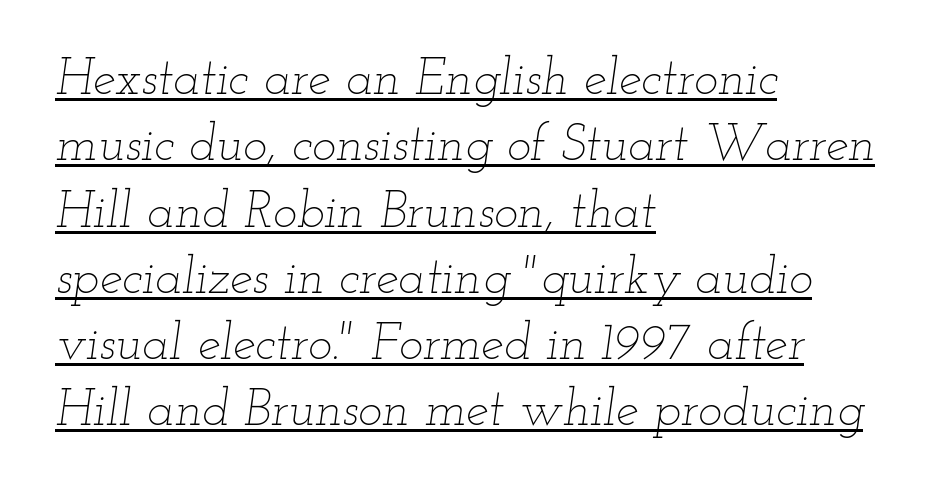
The horizontal fit of the characters is conventional and even. A normal amount of white space separates one row of letters from the next. Every character sits at an angle, as italics do. These lines are rendered in a variable-pitch font. Underlining? Definitely there.
